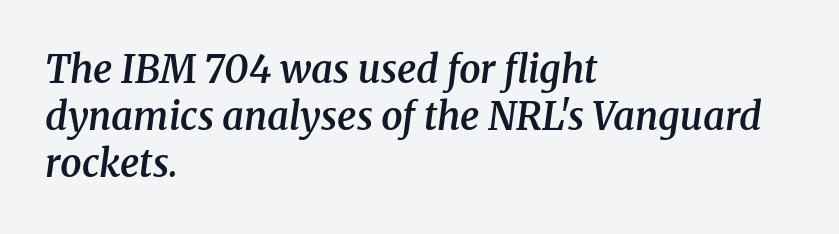
Are there feet on the stems? There are — it's a serif. No extra tracking has been applied to these lines. Think of a printed novel: that variable character pitch is what you see here. Notice how the stems are inclined rather than vertical — that's the hallmark of italics. This rendering features lettering with no underline. Semibold letterforms, between regular and bold.
